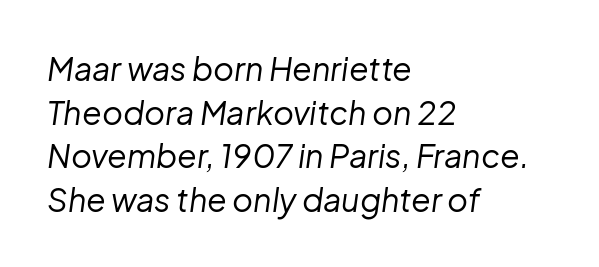
Q: Is the text bold? A: No.
Q: Is the text italic (slanted)? A: Yes, it leans right by about 8 degrees.
Q: Is the text underlined? A: No.
Q: How is the paragraph aligned? A: Left-aligned.
Q: Is the spacing between letters normal or unusually wide? A: Normal.
Q: Is the spacing between lines tight, normal or loose? A: Normal.
Q: Width (condensed, normal, or wide)? A: Normal.
Q: Stroke contrast? A: Low.
Q: x-height? A: Medium.
Q: Monospaced? A: No.
